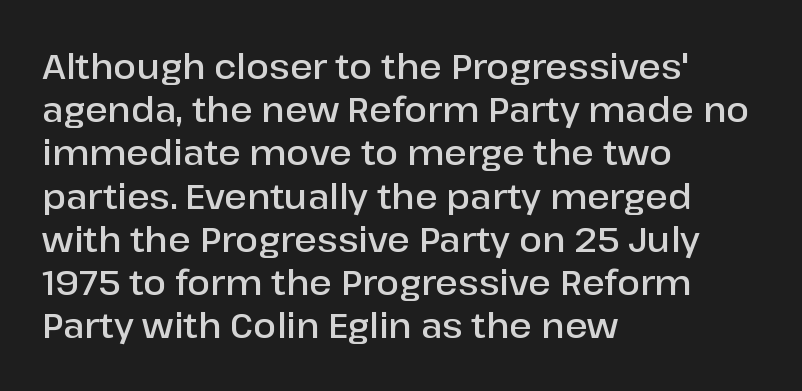
{"serif": "no", "italic": "no", "bold": "semi", "weight": "semibold", "width": "normal", "stroke_contrast": "low", "x_height": "medium", "monospaced": "no", "underline": "no", "align": "left", "line_spacing": "normal", "line_spacing_ratio": 1.27, "letter_spacing": "normal", "letter_spacing_em": 0.0, "glyph_px": 34}
